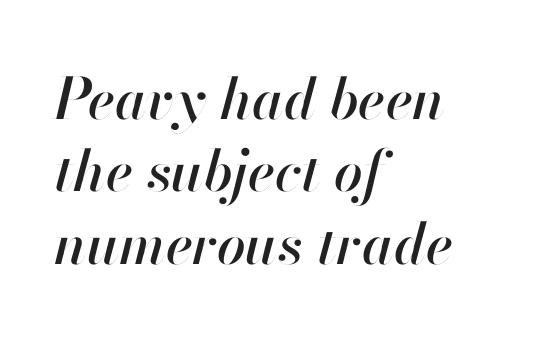
Q: Is the text italic (slanted)? A: Yes, it leans right by about 13 degrees.
Q: Is the text underlined? A: No.
Q: How is the paragraph aligned? A: Left-aligned.
Q: Is the spacing between letters normal or unusually wide? A: Normal.
Q: Is the spacing between lines tight, normal or loose? A: Normal.
Q: Width (condensed, normal, or wide)? A: Normal.
Q: Stroke contrast? A: High.
Q: x-height? A: Small.
Q: Monospaced? A: No.
